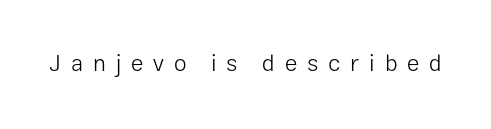
Each word looks stretched out because of the extra space between its letters. The lettering holds an erect, upright posture throughout. The typeface has the unassuming heft of standard copy or less. Honestly, there is no underline to notice here at all.
